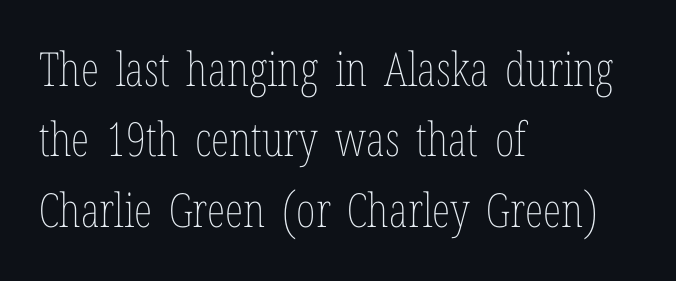
Q: Is the text bold? A: No.
Q: Is the text italic (slanted)? A: No, it is upright.
Q: Is the text underlined? A: No.
Q: How is the paragraph aligned? A: Left-aligned.
Q: Is the spacing between letters normal or unusually wide? A: Normal.
Q: Is the spacing between lines tight, normal or loose? A: Normal.
Q: Width (condensed, normal, or wide)? A: Condensed.
Q: Stroke contrast? A: Low.
Q: x-height? A: Medium.
Q: Monospaced? A: No.
